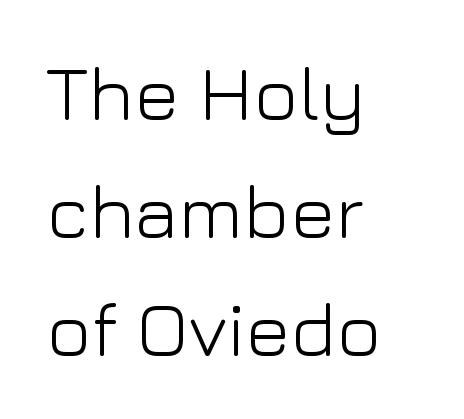
The image shows 76 px light sans-serif type, upright; set left-aligned, normal line spacing (1.55x), normal letter spacing, not underlined; low stroke contrast and a medium x-height.
